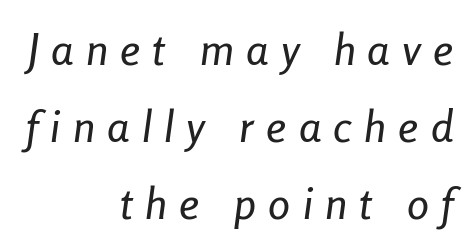
{"italic": "yes", "lean": "right", "slant_degrees": 8, "width": "condensed", "stroke_contrast": "low", "x_height": "medium", "monospaced": "no", "underline": "no", "align": "right", "line_spacing_ratio": 1.75, "letter_spacing": "wide", "letter_spacing_em": 0.28, "glyph_px": 44}
